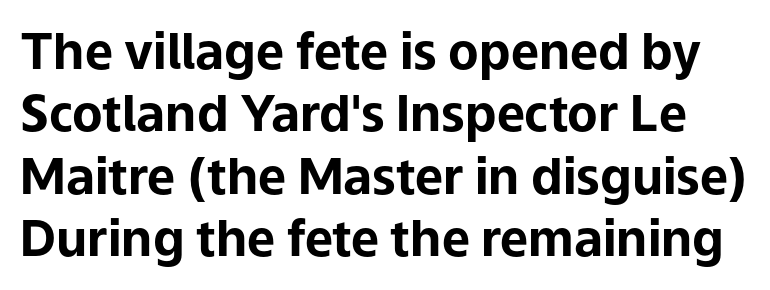
The image shows 50 px bold sans-serif type, upright; set normal line spacing (1.25x), normal letter spacing, not underlined; low stroke contrast and a medium x-height.
